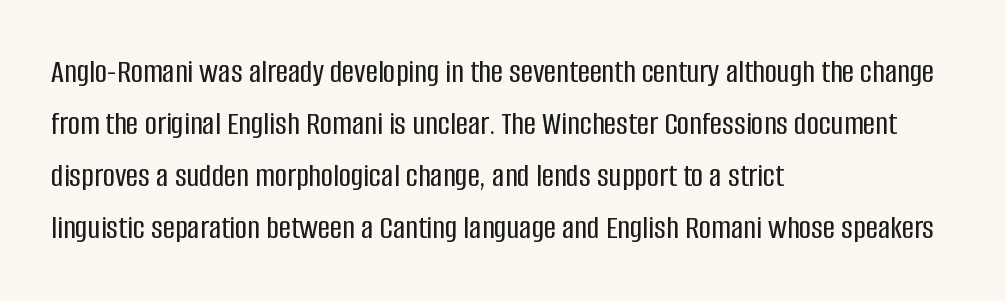
Q: Is the text italic (slanted)? A: No, it is upright.
Q: Is the typeface a serif or a sans-serif typeface? A: Sans-serif.
Q: Is the text underlined? A: No.
Q: How is the paragraph aligned? A: Left-aligned.
Q: Is the spacing between letters normal or unusually wide? A: Normal.
Q: Is the spacing between lines tight, normal or loose? A: Normal.
Q: Width (condensed, normal, or wide)? A: Condensed.
Q: Stroke contrast? A: Low.
Q: x-height? A: Large.
Q: Monospaced? A: No.
